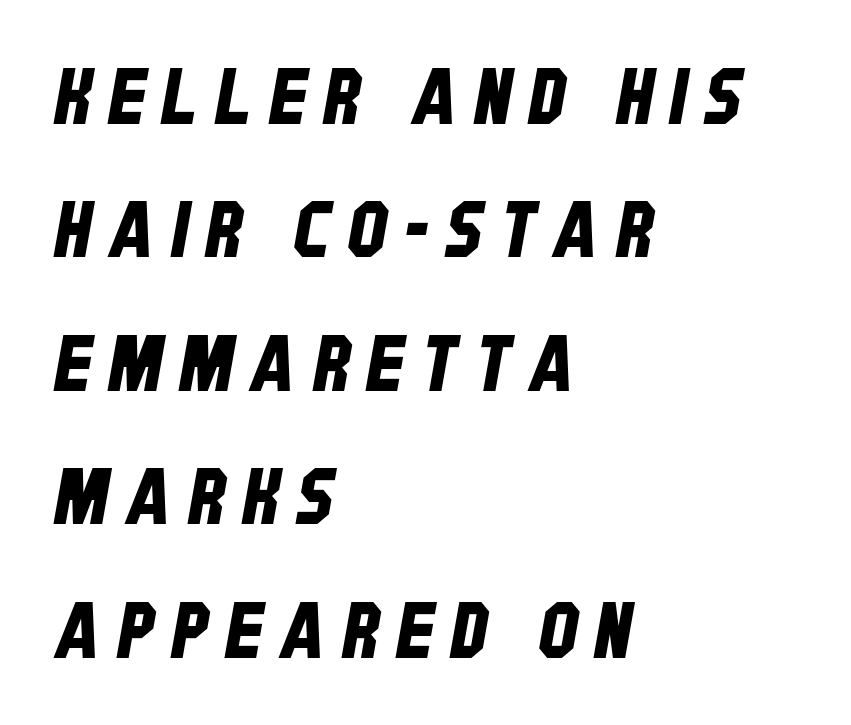
The image shows 78 px condensed sans-serif type; set left-aligned, line spacing 1.71x, unusually wide letter spacing (+0.22 em), not underlined; low stroke contrast and a large x-height.
